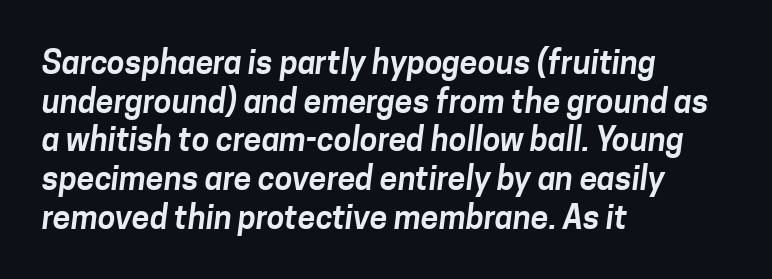
{"serif": "no", "width": "normal", "stroke_contrast": "low", "x_height": "medium", "monospaced": "no", "underline": "no", "align": "left", "line_spacing_ratio": 1.21, "letter_spacing": "normal", "letter_spacing_em": 0.0, "glyph_px": 32}
